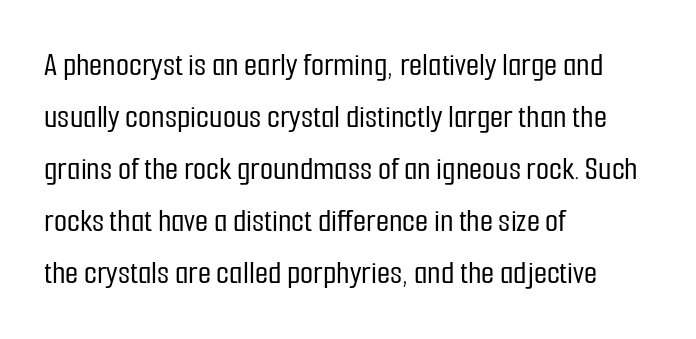
Q: Is the text italic (slanted)? A: No, it is upright.
Q: Is the typeface a serif or a sans-serif typeface? A: Sans-serif.
Q: Is the text underlined? A: No.
Q: How is the paragraph aligned? A: Left-aligned.
Q: Is the spacing between letters normal or unusually wide? A: Normal.
Q: Is the spacing between lines tight, normal or loose? A: Normal.
Q: Width (condensed, normal, or wide)? A: Condensed.
Q: Stroke contrast? A: Low.
Q: x-height? A: Medium.
Q: Monospaced? A: No.
